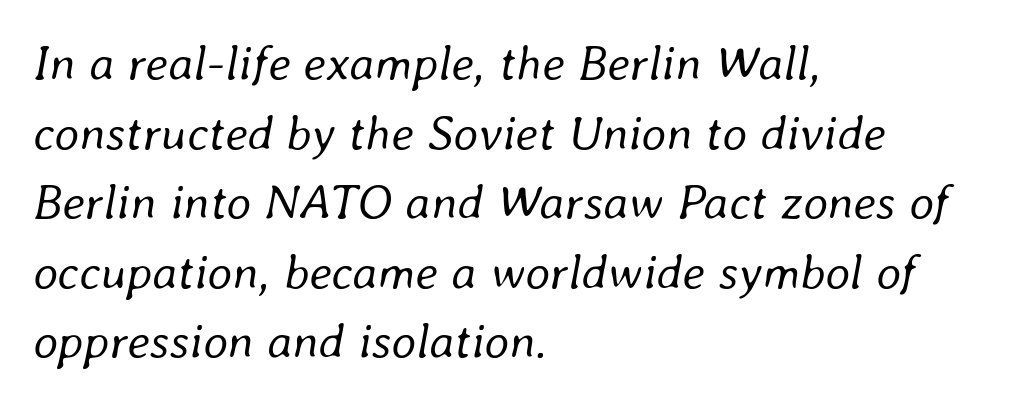
The image shows 49 px regular-weight type, italic (leaning right); set left-aligned, normal line spacing (1.42x), normal letter spacing, not underlined; low stroke contrast and a medium x-height.
